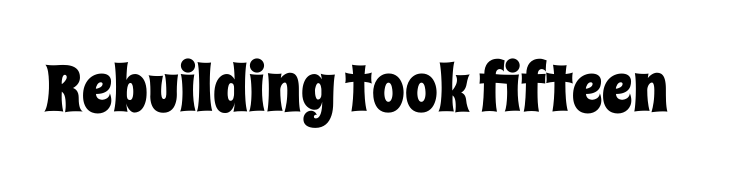
Q: Is the text italic (slanted)? A: No, it is upright.
Q: Is the text underlined? A: No.
Q: Is the spacing between letters normal or unusually wide? A: Normal.
Q: Width (condensed, normal, or wide)? A: Condensed.
Q: Stroke contrast? A: Low.
Q: x-height? A: Large.
Q: Monospaced? A: No.
